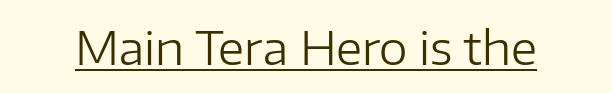
The image shows 46 px regular-weight sans-serif type, upright; set normal letter spacing, underlined; low stroke contrast and a medium x-height.
